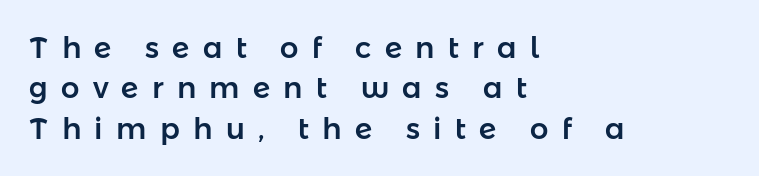
The image shows 29 px sans-serif type, upright; set left-aligned, normal line spacing (1.39x), unusually wide letter spacing (+0.46 em), not underlined; low stroke contrast and a medium x-height.
